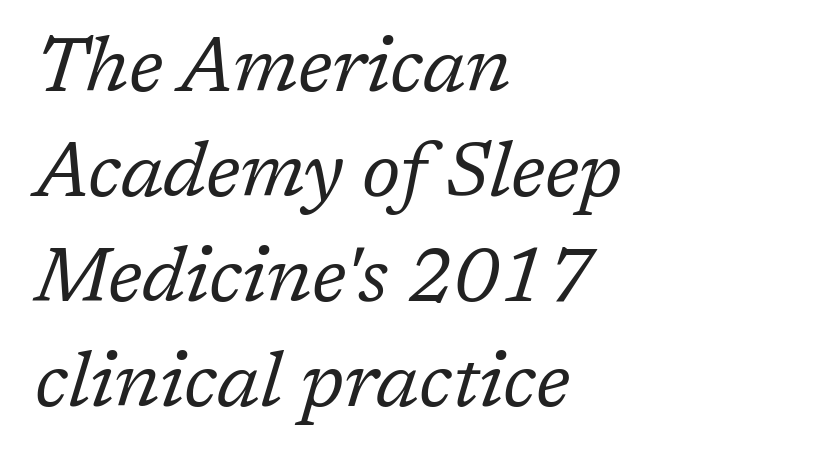
{"serif": "yes", "italic": "yes", "lean": "right", "slant_degrees": 17, "bold": "no", "weight": "regular", "width": "normal", "stroke_contrast": "low", "x_height": "medium", "monospaced": "no", "underline": "no", "align": "left", "line_spacing": "normal", "line_spacing_ratio": 1.38, "letter_spacing": "normal", "letter_spacing_em": 0.0, "glyph_px": 76}
